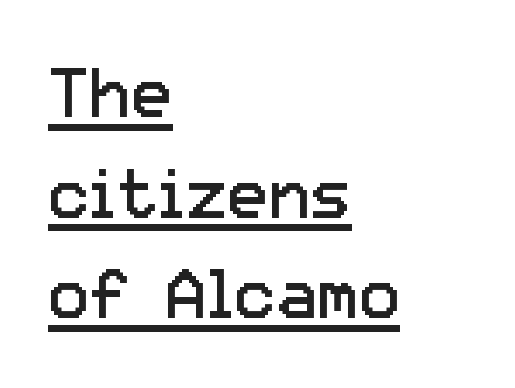
{"serif": "no", "italic": "no", "bold": "no", "weight": "regular", "width": "normal", "stroke_contrast": "low", "x_height": "medium", "monospaced": "no", "underline": "yes", "align": "left", "line_spacing": "normal", "line_spacing_ratio": 1.46, "letter_spacing": "normal", "letter_spacing_em": 0.0, "glyph_px": 69}
